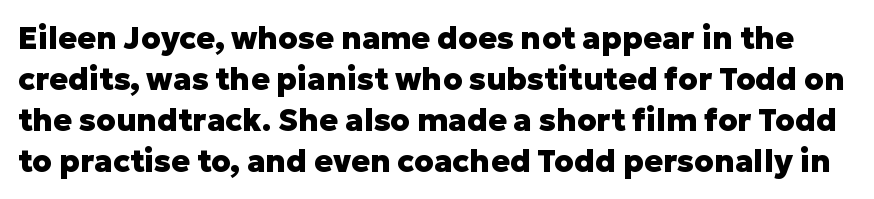
The image shows 31 px heavy sans-serif type, upright; set normal line spacing (1.32x), normal letter spacing, not underlined; low stroke contrast and a medium x-height.
